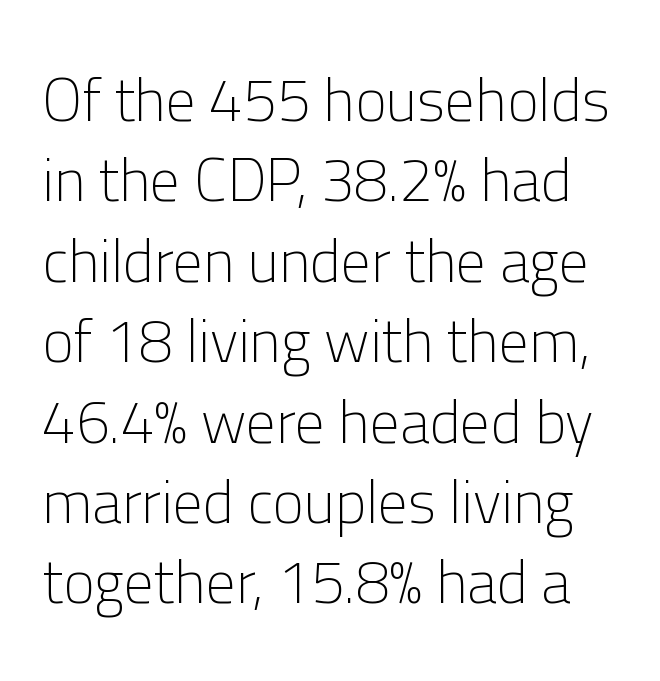
The image shows 60 px light sans-serif type, upright; set normal line spacing (1.34x), normal letter spacing, not underlined; low stroke contrast and a medium x-height.
